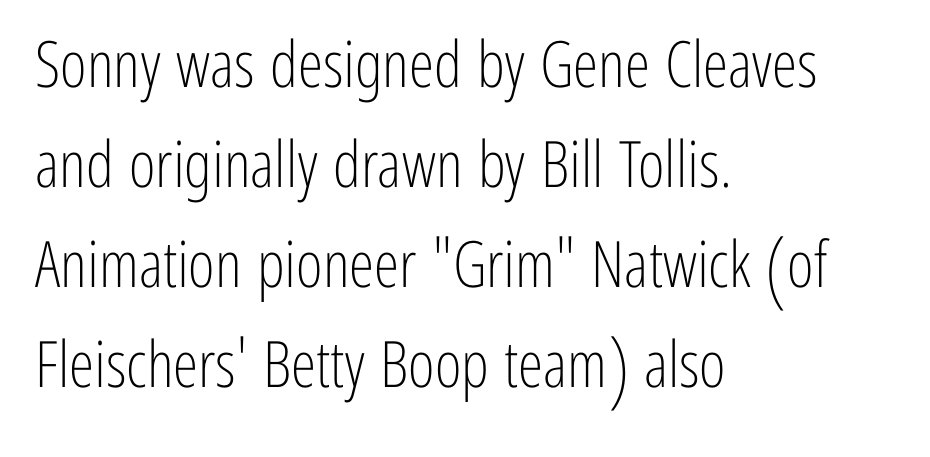
{"serif": "no", "italic": "no", "bold": "no", "weight": "light", "width": "condensed", "stroke_contrast": "low", "x_height": "medium", "monospaced": "no", "underline": "no", "align": "left", "line_spacing": "normal", "line_spacing_ratio": 1.56, "letter_spacing": "normal", "letter_spacing_em": 0.0, "glyph_px": 64}
